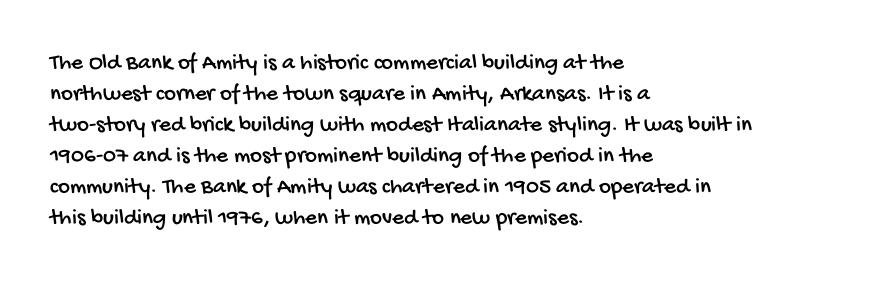
The image shows 23 px text type; set left-aligned, normal line spacing (1.35x), normal letter spacing, not underlined.
